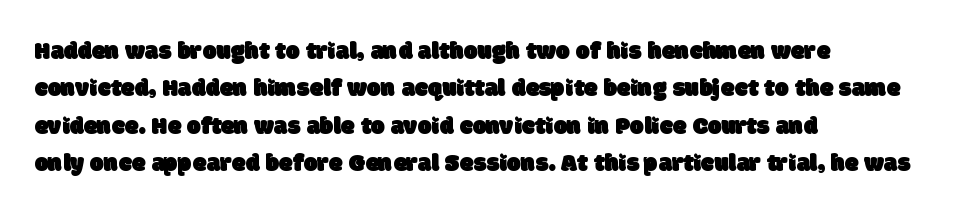
The image shows 25 px text type; set left-aligned, normal line spacing (1.5x), normal letter spacing, not underlined.
